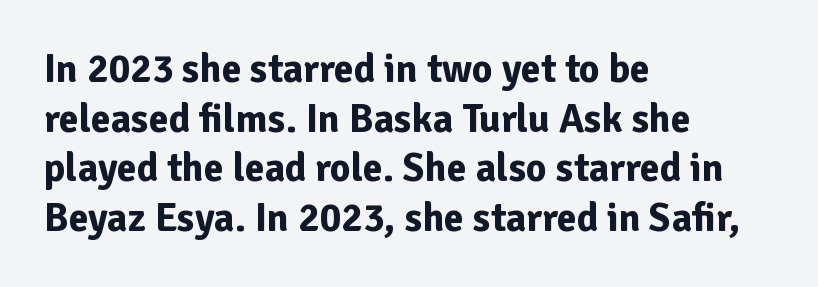
Q: Is the text bold? A: Yes.
Q: Is the text italic (slanted)? A: No, it is upright.
Q: Is the typeface a serif or a sans-serif typeface? A: Sans-serif.
Q: Is the text underlined? A: No.
Q: How is the paragraph aligned? A: Left-aligned.
Q: Is the spacing between letters normal or unusually wide? A: Normal.
Q: Width (condensed, normal, or wide)? A: Normal.
Q: Stroke contrast? A: Low.
Q: x-height? A: Medium.
Q: Monospaced? A: No.
